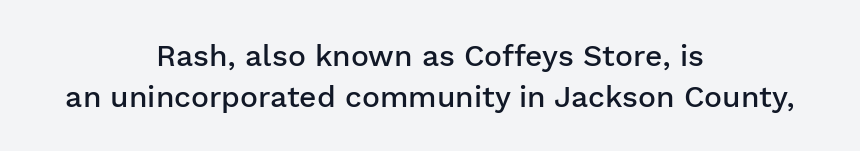
Q: Is the text bold? A: Semi-bold.
Q: Is the text italic (slanted)? A: No, it is upright.
Q: Is the typeface a serif or a sans-serif typeface? A: Sans-serif.
Q: Is the text underlined? A: No.
Q: How is the paragraph aligned? A: Centered.
Q: Is the spacing between letters normal or unusually wide? A: Normal.
Q: Is the spacing between lines tight, normal or loose? A: Normal.
Q: Width (condensed, normal, or wide)? A: Normal.
Q: Stroke contrast? A: Low.
Q: x-height? A: Medium.
Q: Monospaced? A: No.
